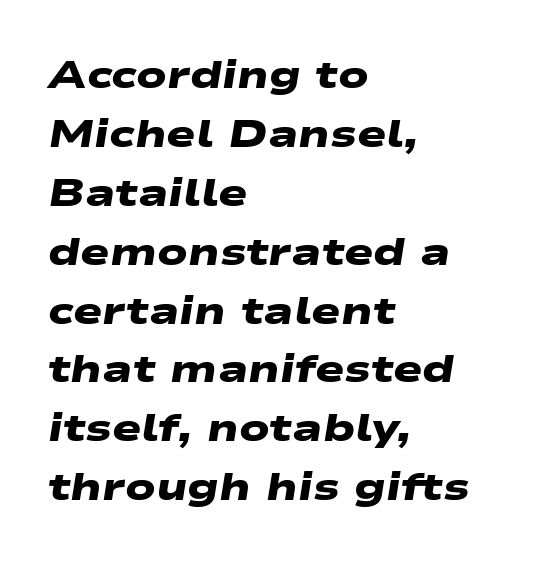
The image shows 39 px heavy, wide sans-serif type; set left-aligned, normal line spacing (1.51x), normal letter spacing, not underlined; low stroke contrast and a medium x-height.
